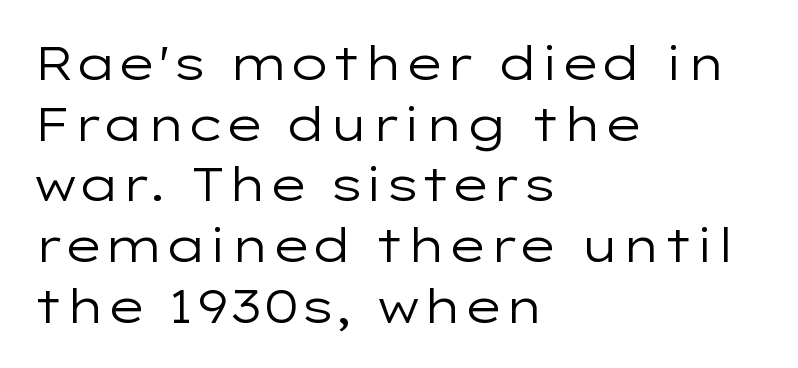
Q: Is the text bold? A: No.
Q: Is the text italic (slanted)? A: No, it is upright.
Q: Is the typeface a serif or a sans-serif typeface? A: Sans-serif.
Q: Is the text underlined? A: No.
Q: How is the paragraph aligned? A: Left-aligned.
Q: Is the spacing between letters normal or unusually wide? A: Normal.
Q: Is the spacing between lines tight, normal or loose? A: Normal.
Q: Width (condensed, normal, or wide)? A: Wide.
Q: Stroke contrast? A: Low.
Q: x-height? A: Medium.
Q: Monospaced? A: No.
